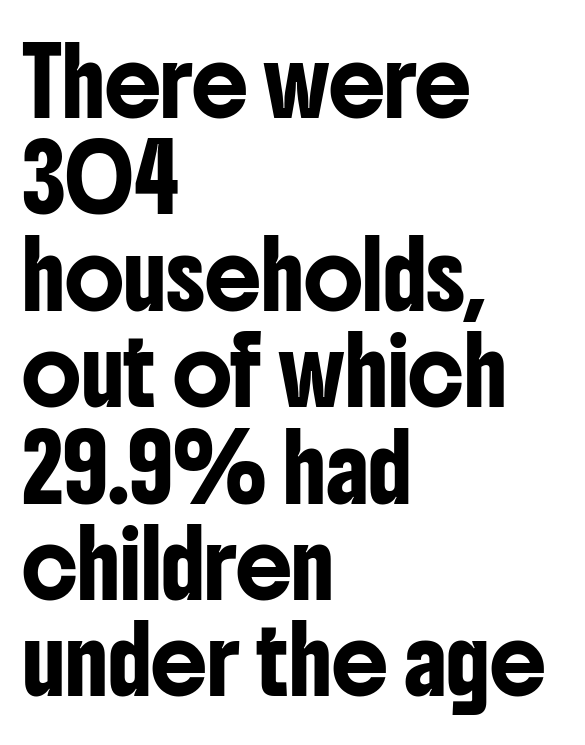
The image shows 63 px condensed sans-serif type, upright; set left-aligned, normal line spacing (1.53x), normal letter spacing, not underlined; low stroke contrast and a medium x-height.
